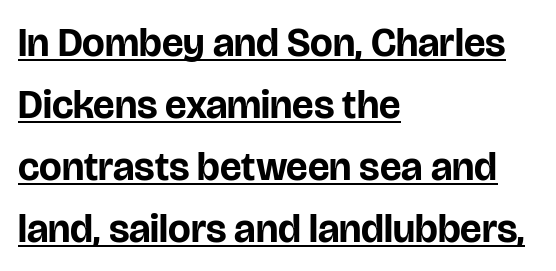
The image shows 40 px bold sans-serif type, upright; set left-aligned, normal line spacing (1.55x), normal letter spacing, underlined; low stroke contrast and a large x-height.
